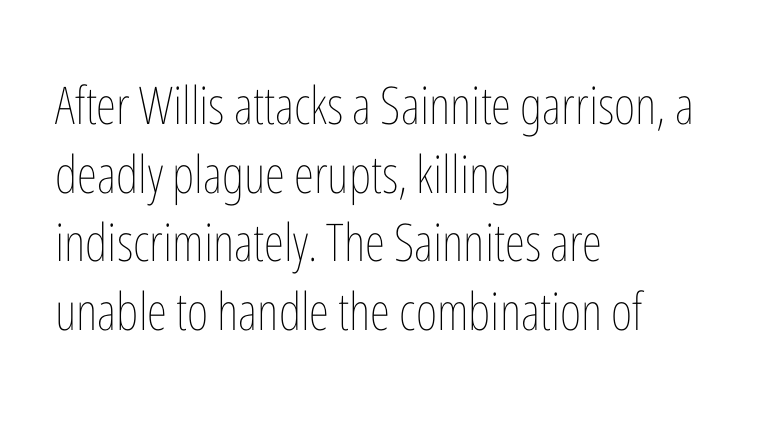
{"italic": "no", "bold": "no", "weight": "thin", "width": "condensed", "stroke_contrast": "low", "x_height": "medium", "monospaced": "no", "underline": "no", "align": "left", "line_spacing": "normal", "line_spacing_ratio": 1.32, "letter_spacing": "normal", "letter_spacing_em": 0.0, "glyph_px": 52}
